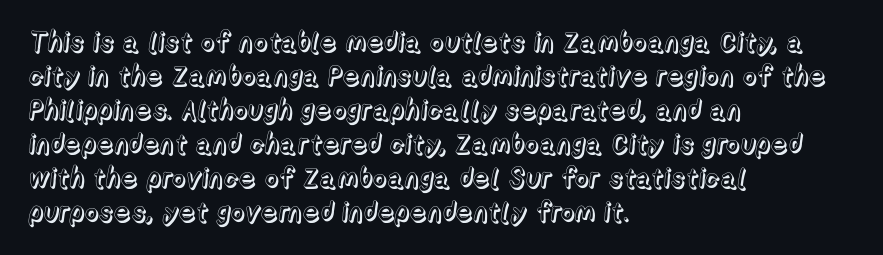
{"underline": "no", "align": "left", "line_spacing": "normal", "line_spacing_ratio": 1.26, "letter_spacing": "normal", "letter_spacing_em": 0.0, "glyph_px": 27}
